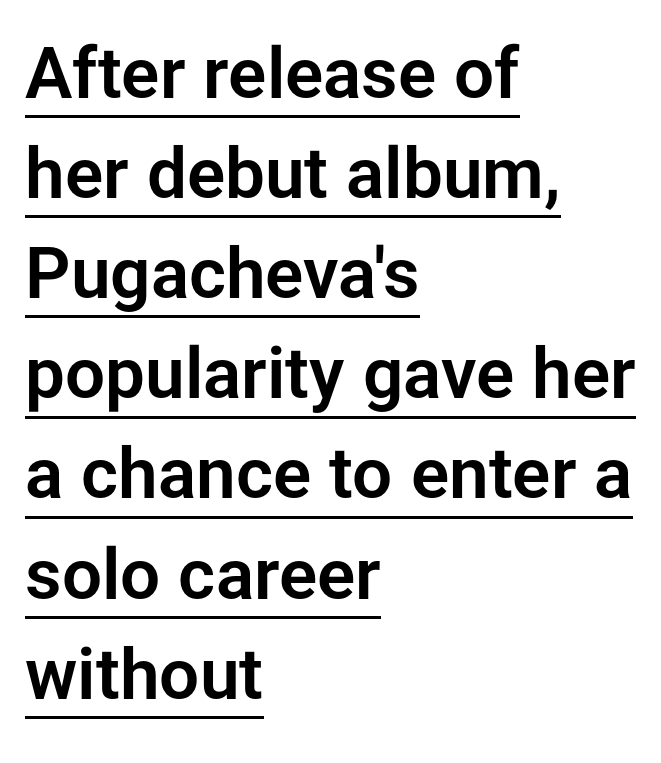
Q: Is the text italic (slanted)? A: No, it is upright.
Q: Is the typeface a serif or a sans-serif typeface? A: Sans-serif.
Q: Is the text underlined? A: Yes.
Q: How is the paragraph aligned? A: Left-aligned.
Q: Is the spacing between letters normal or unusually wide? A: Normal.
Q: Is the spacing between lines tight, normal or loose? A: Normal.
Q: Width (condensed, normal, or wide)? A: Normal.
Q: Stroke contrast? A: Low.
Q: x-height? A: Medium.
Q: Monospaced? A: No.
